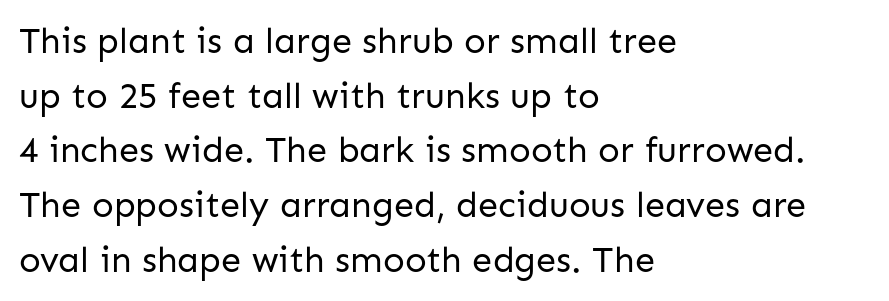
The image shows 36 px regular-weight sans-serif type, upright; set left-aligned, normal line spacing (1.52x), normal letter spacing, not underlined; low stroke contrast and a medium x-height.
